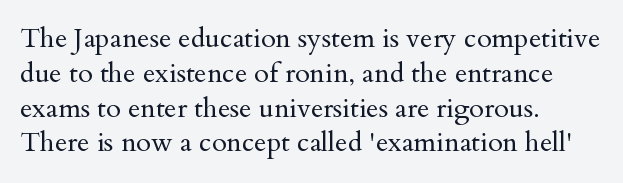
Q: Is the text bold? A: No.
Q: Is the text italic (slanted)? A: No, it is upright.
Q: Is the text underlined? A: No.
Q: How is the paragraph aligned? A: Left-aligned.
Q: Is the spacing between letters normal or unusually wide? A: Normal.
Q: Is the spacing between lines tight, normal or loose? A: Normal.
